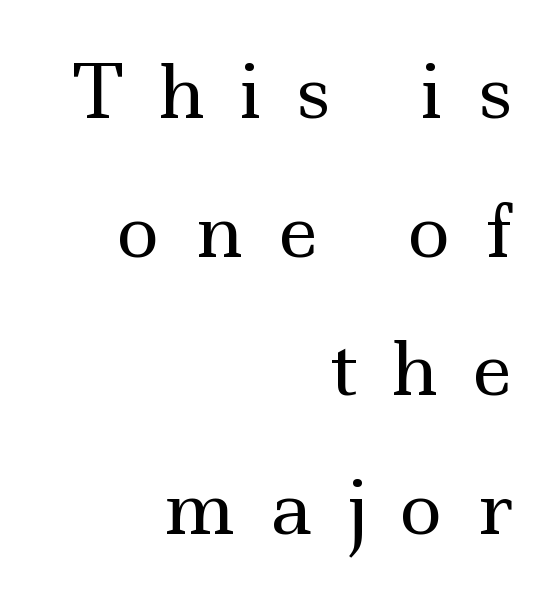
The image shows 73 px regular-weight, wide serif type, upright; set right-aligned, loose line spacing (1.9x), unusually wide letter spacing (+0.47 em), not underlined; a small x-height.
